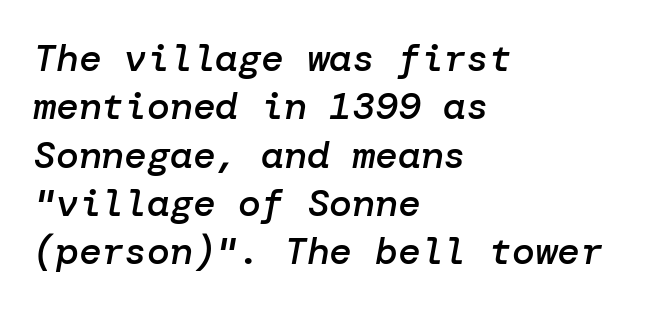
{"italic": "yes", "lean": "right", "slant_degrees": 10, "bold": "semi", "weight": "semibold", "width": "normal", "stroke_contrast": "low", "x_height": "medium", "underline": "no", "align": "left", "line_spacing": "normal", "line_spacing_ratio": 1.27, "letter_spacing": "normal", "letter_spacing_em": 0.0, "glyph_px": 38}
